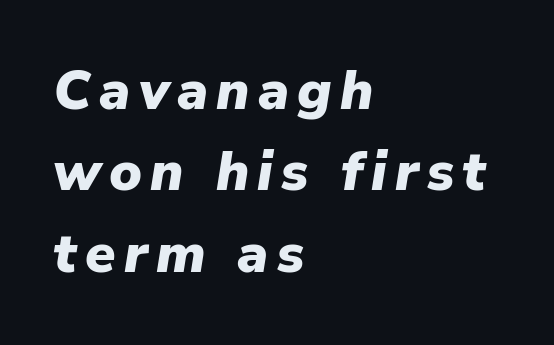
A typesetter would call this proportional, since set widths differ per character. Nobody drew a line under any word here. Looking at the ascenders, they clearly lean. In terms of leading, this rendering sits right in the middle. One-word summary of the alignment: left.
